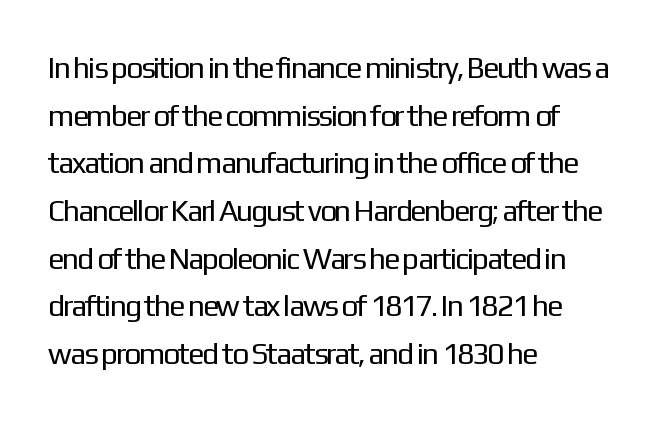
The setting favours the left margin, as ordinary paragraphs usually do. Proportional: the letters do not fall into vertical columns. Italic? Not at all — the glyphs are vertical. You could call the tracking neutral — neither tight nor loose. Weight: regular or lighter. Plain, unruled lines of type.
